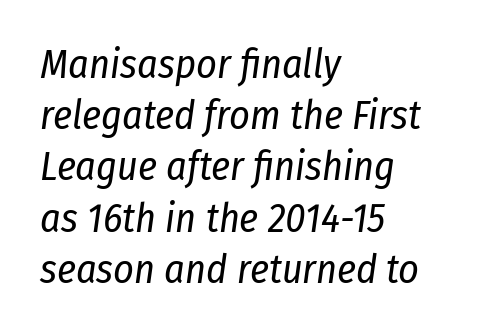
Q: Is the text bold? A: No.
Q: Is the text italic (slanted)? A: Yes, it leans right by about 8 degrees.
Q: Is the text underlined? A: No.
Q: How is the paragraph aligned? A: Left-aligned.
Q: Is the spacing between letters normal or unusually wide? A: Normal.
Q: Is the spacing between lines tight, normal or loose? A: Normal.
Q: Width (condensed, normal, or wide)? A: Condensed.
Q: Stroke contrast? A: Low.
Q: x-height? A: Medium.
Q: Monospaced? A: No.
